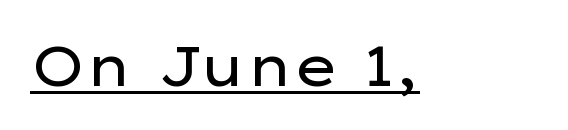
{"serif": "no", "italic": "no", "bold": "no", "weight": "regular", "width": "wide", "stroke_contrast": "low", "x_height": "medium", "monospaced": "no", "underline": "yes", "letter_spacing": "normal", "letter_spacing_em": 0.0, "glyph_px": 56}
